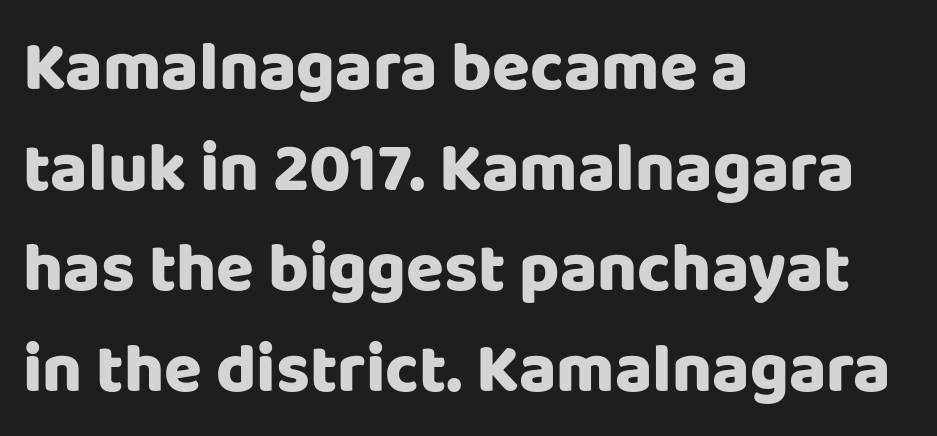
Descenders hang freely into open space. The horizontal fit of the characters is conventional and even. Compared with typical paragraphs, the rows here are spaced about the same. This sample has the flowing, uneven cadence of proportional lettering.
